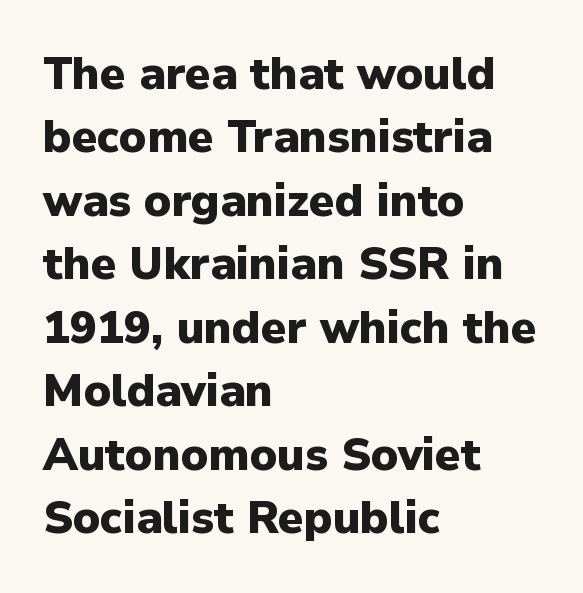
Q: Is the text bold? A: Yes.
Q: Is the text italic (slanted)? A: No, it is upright.
Q: Is the typeface a serif or a sans-serif typeface? A: Sans-serif.
Q: Is the text underlined? A: No.
Q: How is the paragraph aligned? A: Left-aligned.
Q: Is the spacing between letters normal or unusually wide? A: Normal.
Q: Is the spacing between lines tight, normal or loose? A: Normal.
Q: Width (condensed, normal, or wide)? A: Normal.
Q: Stroke contrast? A: Low.
Q: x-height? A: Medium.
Q: Monospaced? A: No.
